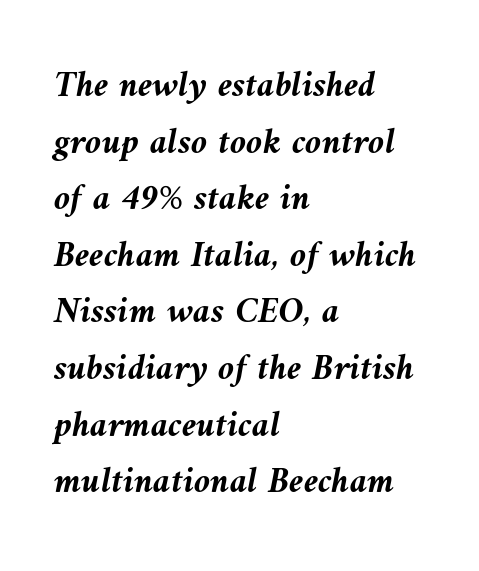
Q: Is the text bold? A: Yes.
Q: Is the text italic (slanted)? A: Yes, it leans left by about 10 degrees.
Q: Is the text underlined? A: No.
Q: How is the paragraph aligned? A: Left-aligned.
Q: Is the spacing between letters normal or unusually wide? A: Normal.
Q: Is the spacing between lines tight, normal or loose? A: Normal.
Q: Width (condensed, normal, or wide)? A: Normal.
Q: Stroke contrast? A: Medium.
Q: x-height? A: Medium.
Q: Monospaced? A: No.
